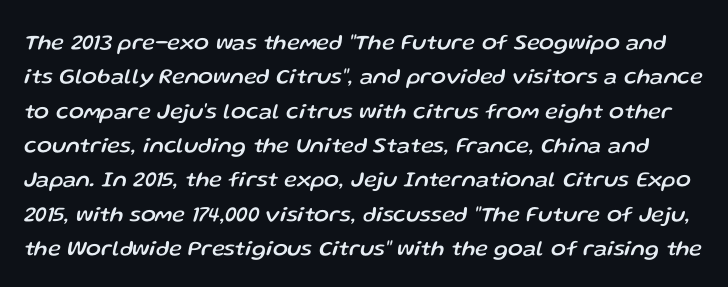
Q: Is the text italic (slanted)? A: Yes, it leans right by about 13 degrees.
Q: Is the text underlined? A: No.
Q: Is the spacing between letters normal or unusually wide? A: Normal.
Q: Is the spacing between lines tight, normal or loose? A: Normal.
